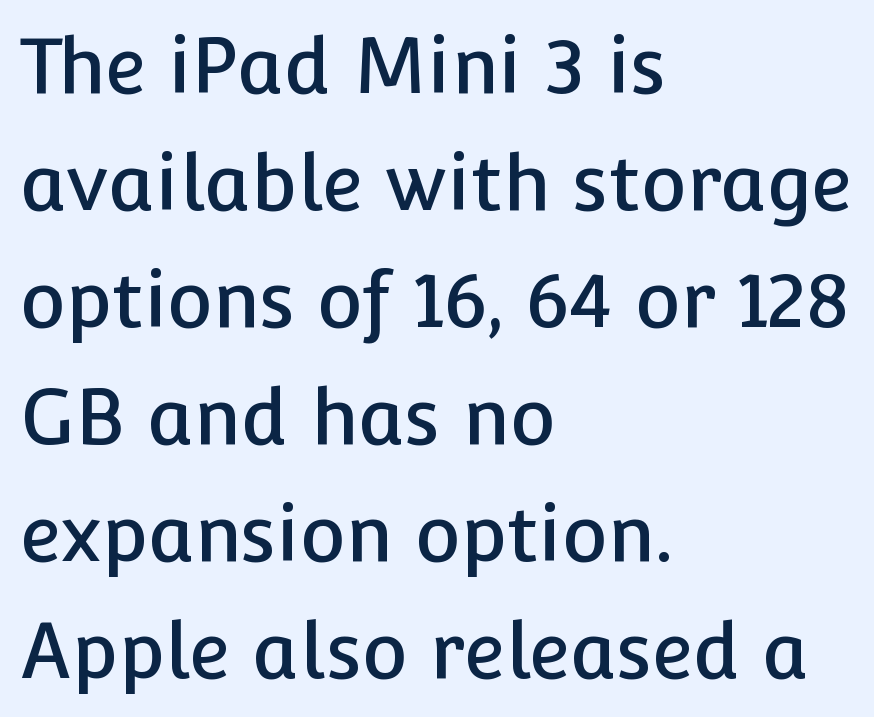
Q: Is the text italic (slanted)? A: No, it is upright.
Q: Is the typeface a serif or a sans-serif typeface? A: Sans-serif.
Q: Is the text underlined? A: No.
Q: How is the paragraph aligned? A: Left-aligned.
Q: Is the spacing between letters normal or unusually wide? A: Normal.
Q: Is the spacing between lines tight, normal or loose? A: Normal.
Q: Width (condensed, normal, or wide)? A: Normal.
Q: Stroke contrast? A: Low.
Q: x-height? A: Medium.
Q: Monospaced? A: No.
